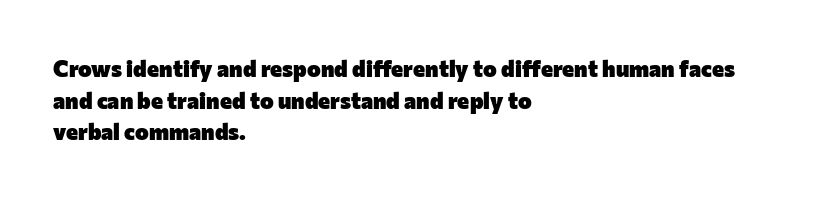
The image shows 23 px bold type, upright; set left-aligned, normal line spacing (1.37x), normal letter spacing, not underlined.
